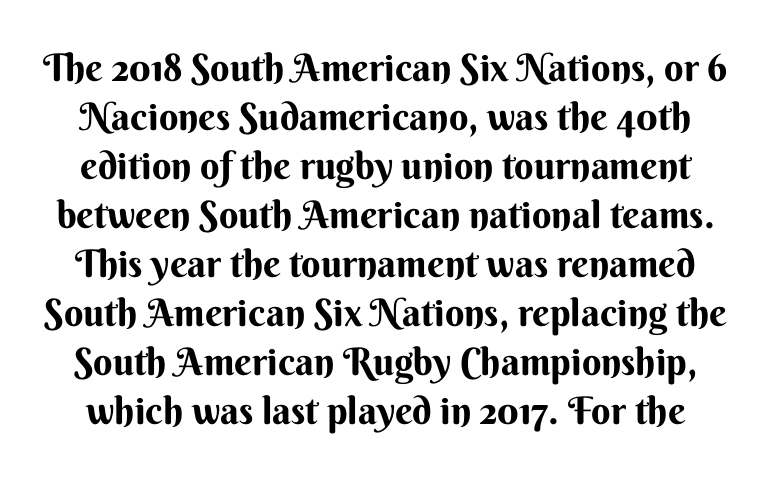
Q: Is the text bold? A: Yes.
Q: Is the text italic (slanted)? A: No, it is upright.
Q: Is the typeface a serif or a sans-serif typeface? A: Sans-serif.
Q: Is the text underlined? A: No.
Q: Is the spacing between letters normal or unusually wide? A: Normal.
Q: Is the spacing between lines tight, normal or loose? A: Normal.
Q: Width (condensed, normal, or wide)? A: Normal.
Q: Stroke contrast? A: Medium.
Q: x-height? A: Small.
Q: Monospaced? A: No.
